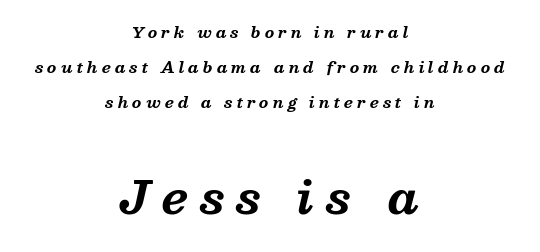
If you drew a line through each stem, it would be angled. Looks like regular typesetting: each glyph gets only the width it needs. Interline gaps are noticeably wide in this sample. The zone under the glyphs is completely vacant. A dark, heavy texture on the line: the type is bold.
